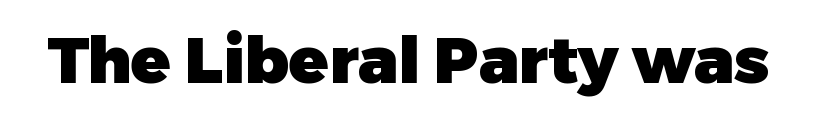
Q: Is the text bold? A: Yes.
Q: Is the text italic (slanted)? A: No, it is upright.
Q: Is the typeface a serif or a sans-serif typeface? A: Sans-serif.
Q: Is the text underlined? A: No.
Q: Is the spacing between letters normal or unusually wide? A: Normal.
Q: Width (condensed, normal, or wide)? A: Normal.
Q: Stroke contrast? A: Low.
Q: x-height? A: Medium.
Q: Monospaced? A: No.
